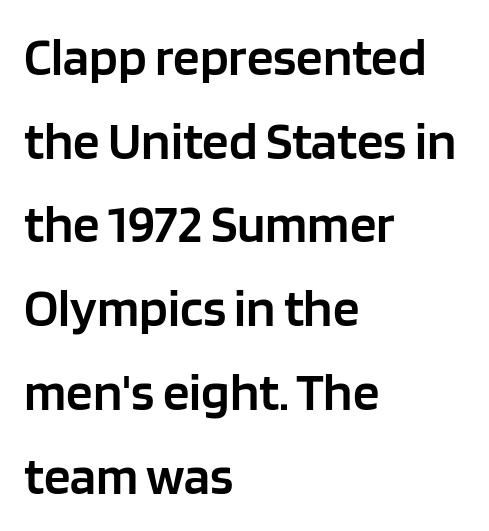
Q: Is the text bold? A: Semi-bold.
Q: Is the text italic (slanted)? A: No, it is upright.
Q: Is the typeface a serif or a sans-serif typeface? A: Sans-serif.
Q: Is the text underlined? A: No.
Q: How is the paragraph aligned? A: Left-aligned.
Q: Is the spacing between letters normal or unusually wide? A: Normal.
Q: Is the spacing between lines tight, normal or loose? A: Normal.
Q: Width (condensed, normal, or wide)? A: Normal.
Q: Stroke contrast? A: Low.
Q: x-height? A: Large.
Q: Monospaced? A: No.
